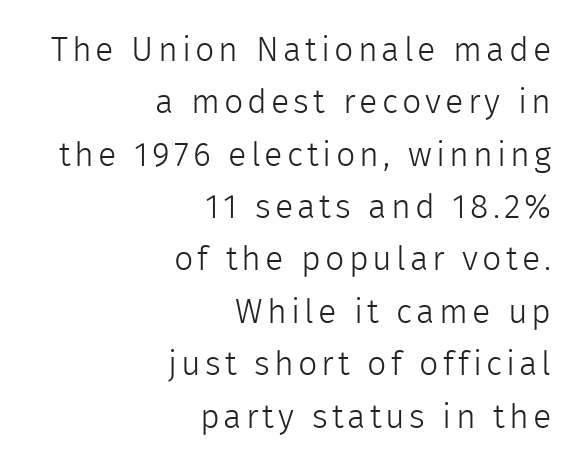
The space beneath each line is pristine and unruled. A typesetter would label this face a sans. The font's upright variant was chosen for this text. Do the characters align in a grid? No, the font is proportional. The characters are drawn with everyday or finer stroke widths.
